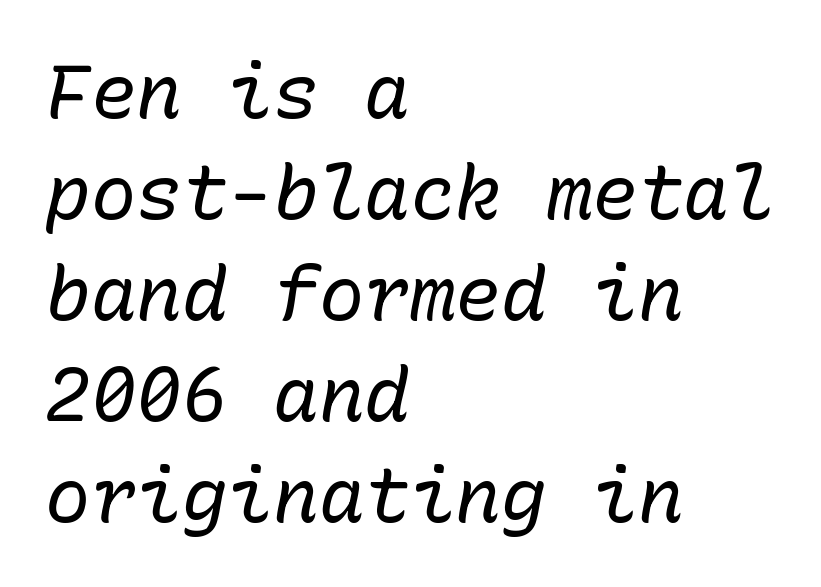
Q: Is the text bold? A: No.
Q: Is the text italic (slanted)? A: Yes, it leans right by about 10 degrees.
Q: Is the text underlined? A: No.
Q: How is the paragraph aligned? A: Left-aligned.
Q: Is the spacing between letters normal or unusually wide? A: Normal.
Q: Is the spacing between lines tight, normal or loose? A: Normal.
Q: Width (condensed, normal, or wide)? A: Normal.
Q: Stroke contrast? A: Low.
Q: x-height? A: Medium.
Q: Monospaced? A: Yes.
